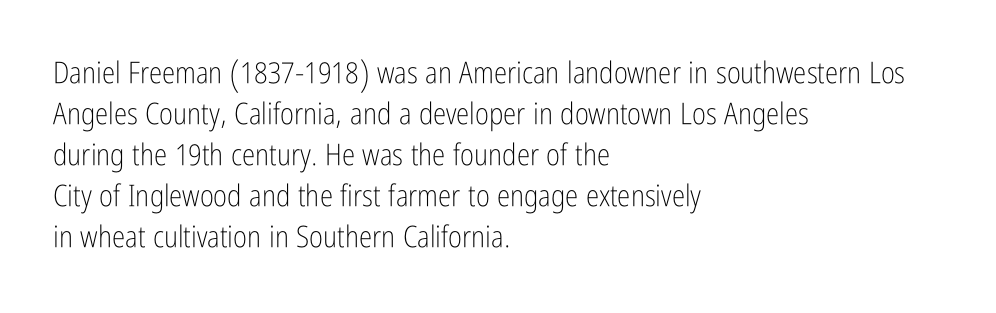
The rendering uses natural spacing where letterforms have individual widths. This sample uses plain, unmodified letter spacing. I'd call this a sans setting — the letters go barefoot. The weight tops out at a normal text grade.
